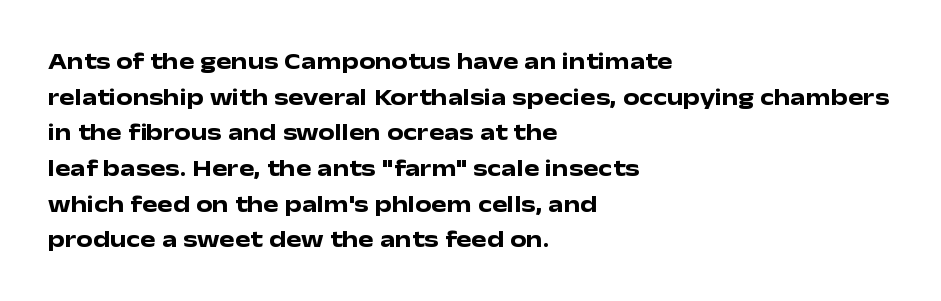
Q: Is the text bold? A: Yes.
Q: Is the text italic (slanted)? A: No, it is upright.
Q: Is the text underlined? A: No.
Q: How is the paragraph aligned? A: Left-aligned.
Q: Is the spacing between letters normal or unusually wide? A: Normal.
Q: Is the spacing between lines tight, normal or loose? A: Normal.
